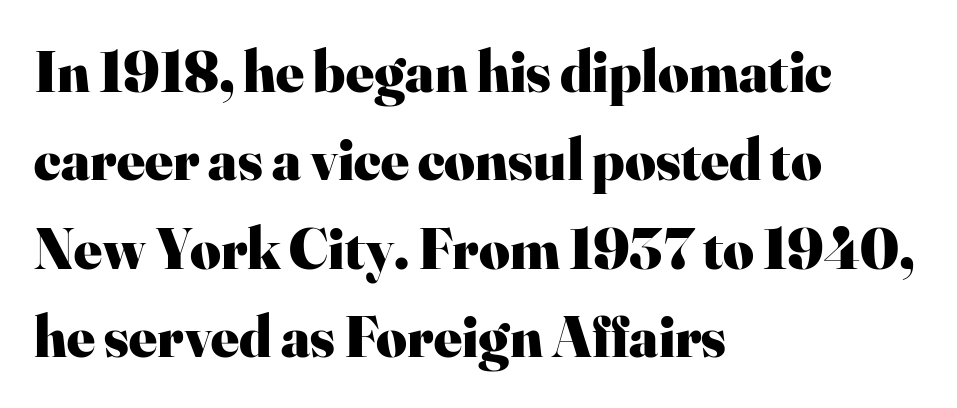
The foot of each line stays bare and open. These lines are rendered in a variable-pitch font. It's the straight-up-and-down kind of type. Typographically, this falls in the serif category.
